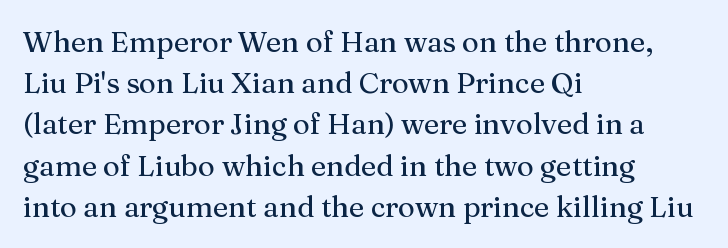
Descenders hang freely into open space. Look at the bottom of the vertical strokes: they flare into serifs here. This sample uses plain, unmodified letter spacing. Leftover space on each line is placed entirely after the last word. Every character sits straight up, as roman type does. This sample keeps an unexceptional amount of space between lines.
